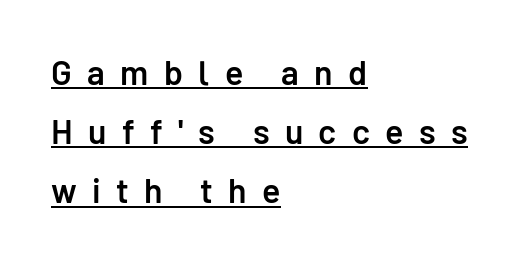
All the whitespace from short lines collects on the right. A typesetter would mark this as roman, not italic. Character widths vary here, with narrow letters taking less room than wide ones. Look at the bottom of the vertical strokes: they stop flat, with no serifs. Inter-character spacing is expanded well beyond the font's built-in metrics.
